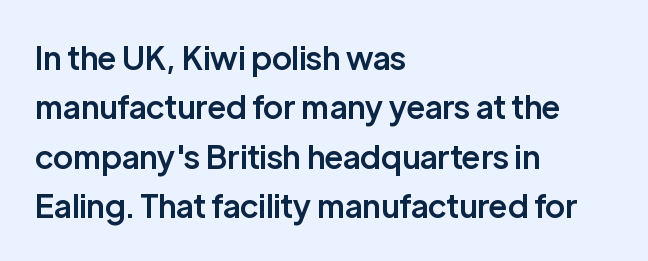
Q: Is the text bold? A: Semi-bold.
Q: Is the text italic (slanted)? A: No, it is upright.
Q: Is the typeface a serif or a sans-serif typeface? A: Sans-serif.
Q: Is the text underlined? A: No.
Q: How is the paragraph aligned? A: Left-aligned.
Q: Is the spacing between letters normal or unusually wide? A: Normal.
Q: Is the spacing between lines tight, normal or loose? A: Normal.
Q: Width (condensed, normal, or wide)? A: Normal.
Q: Stroke contrast? A: Low.
Q: x-height? A: Medium.
Q: Monospaced? A: No.
